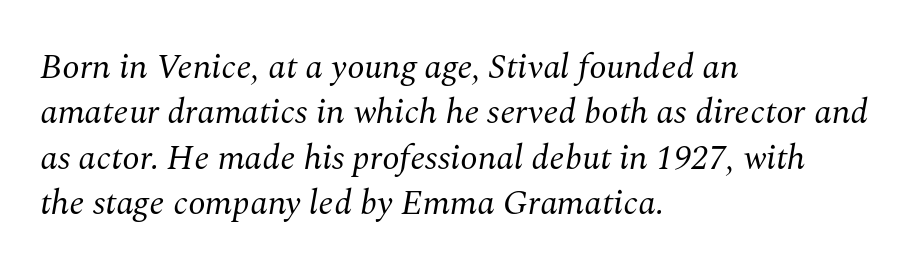
The image shows 35 px regular-weight serif type, italic (leaning right); set left-aligned, normal line spacing (1.3x), normal letter spacing, not underlined; medium stroke contrast and a medium x-height.
